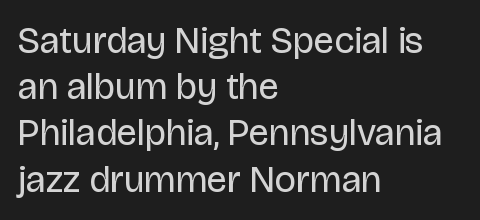
Q: Is the text bold? A: No.
Q: Is the text italic (slanted)? A: No, it is upright.
Q: Is the typeface a serif or a sans-serif typeface? A: Sans-serif.
Q: Is the text underlined? A: No.
Q: How is the paragraph aligned? A: Left-aligned.
Q: Is the spacing between letters normal or unusually wide? A: Normal.
Q: Is the spacing between lines tight, normal or loose? A: Normal.
Q: Width (condensed, normal, or wide)? A: Normal.
Q: Stroke contrast? A: Low.
Q: x-height? A: Large.
Q: Monospaced? A: No.
